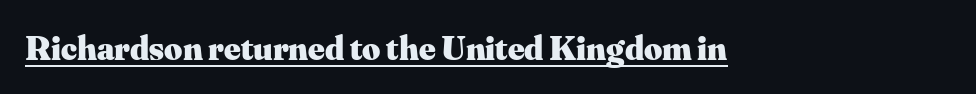
Think of a printed novel: that variable character pitch is what you see here. It's the straight-up-and-down kind of type. Font category for this specimen: serif. The glyphs have the mass of a bold cut.
